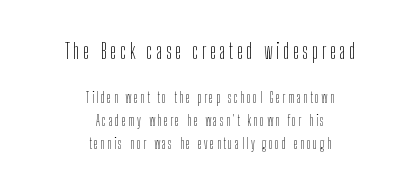
The image shows 21 px text type, upright; set centered, normal line spacing (1.63x), not underlined; the first (top) block is 1.5x larger.
